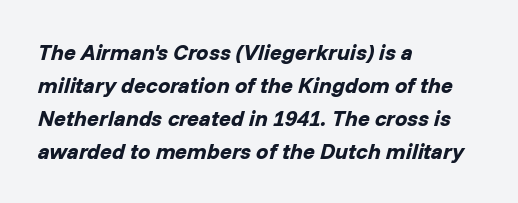
The foot of each line stays bare and open. One glance says typical: line gaps are just what's usual. These lines keep a tight, regular rhythm from letter to letter. The passage is arranged the way most books set body copy — flush left.
